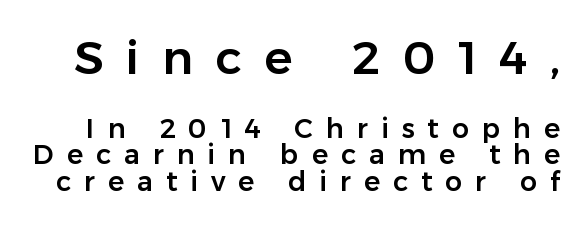
The passage shown stacks its lines with hardly any gap. You can tell from the bare stems that sans-serif type was used. Rendered with straight, roman letterforms. The upper block of text is set noticeably larger than the block beneath it.
